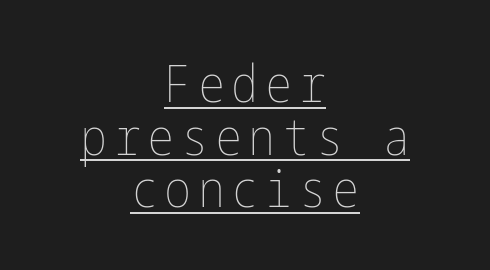
Horizontal bands of white between lines are thin slivers. Both edges are ragged and mirror each other, which tells us the setting is centered. Is there an underline? Yes — a line sits under the letters. Bold? No — there's no thickening of the strokes. A roman cut, with each character standing at attention.
